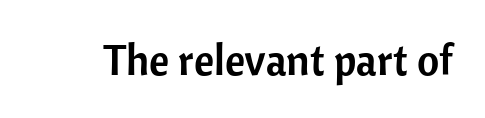
The image shows 43 px sans-serif type, upright; set normal letter spacing, not underlined; low stroke contrast and a medium x-height.
